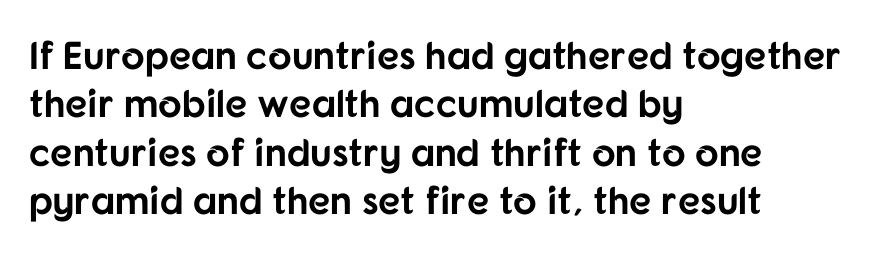
{"serif": "no", "italic": "no", "bold": "yes", "weight": "bold", "width": "normal", "stroke_contrast": "low", "x_height": "medium", "monospaced": "no", "underline": "no", "align": "left", "line_spacing_ratio": 1.24, "letter_spacing": "normal", "letter_spacing_em": 0.0, "glyph_px": 39}
